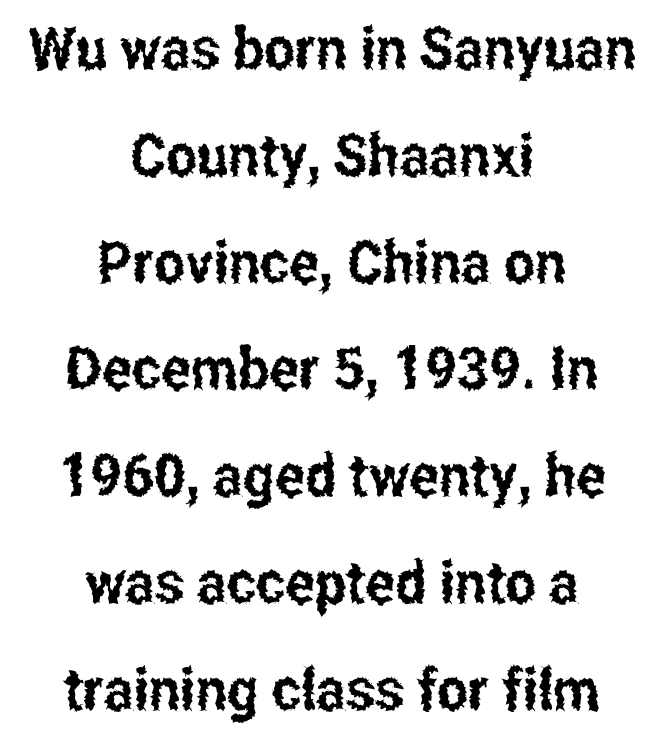
{"serif": "no", "italic": "no", "width": "condensed", "stroke_contrast": "low", "x_height": "medium", "monospaced": "no", "underline": "no", "align": "center", "line_spacing_ratio": 1.81, "letter_spacing": "normal", "letter_spacing_em": 0.0, "glyph_px": 59}
